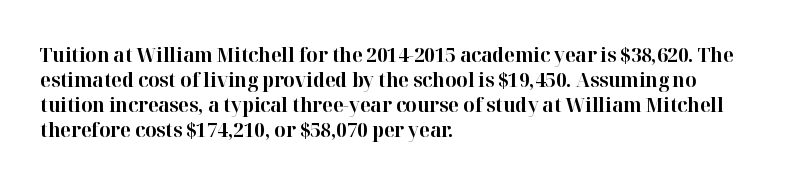
{"italic": "no", "bold": "yes", "underline": "no", "align": "left", "line_spacing": "normal", "line_spacing_ratio": 1.25, "letter_spacing": "normal", "letter_spacing_em": 0.0, "glyph_px": 20}
